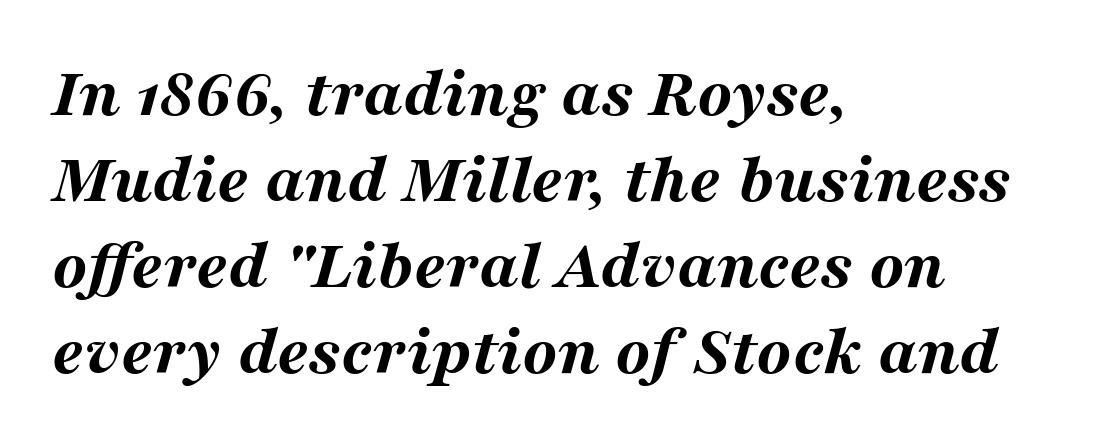
Q: Is the text bold? A: Yes.
Q: Is the text italic (slanted)? A: Yes, it leans right by about 16 degrees.
Q: Is the text underlined? A: No.
Q: How is the paragraph aligned? A: Left-aligned.
Q: Is the spacing between letters normal or unusually wide? A: Normal.
Q: Width (condensed, normal, or wide)? A: Wide.
Q: Stroke contrast? A: Medium.
Q: x-height? A: Medium.
Q: Monospaced? A: No.
